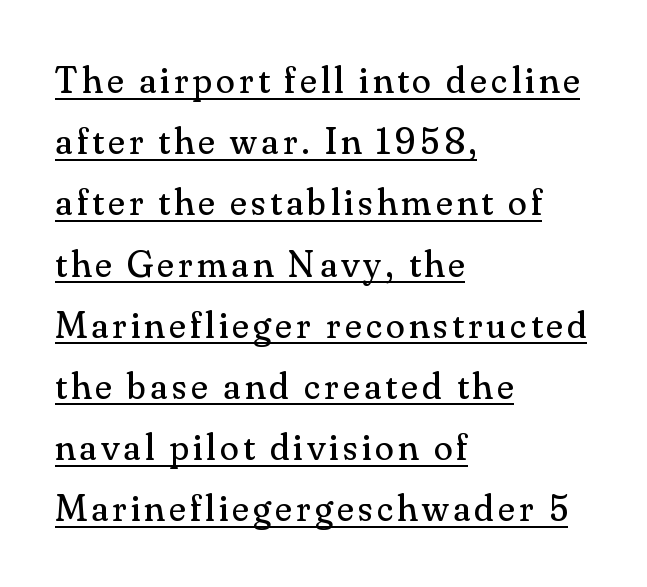
The image shows 38 px regular-weight serif type, upright; set left-aligned, normal line spacing (1.61x), underlined; medium stroke contrast and a small x-height.
